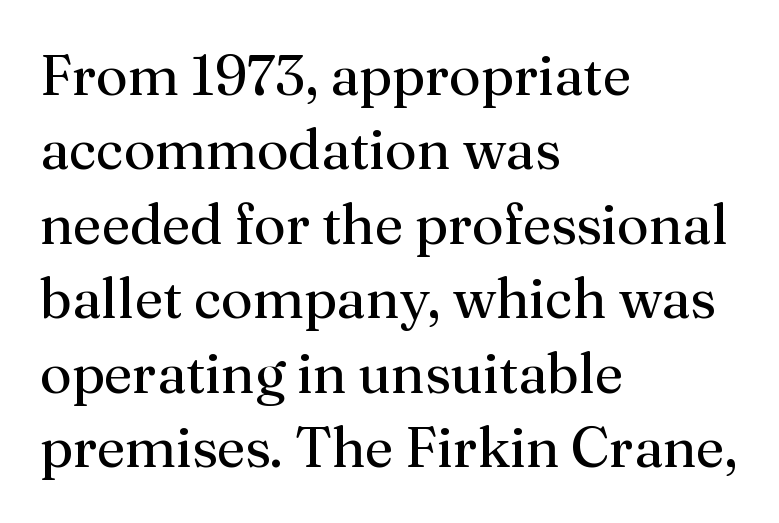
The image shows 56 px regular-weight serif type, upright; set left-aligned, normal line spacing (1.33x), normal letter spacing, not underlined; medium stroke contrast and a medium x-height.
